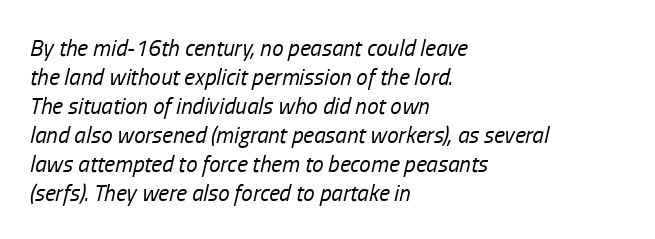
Q: Is the text bold? A: No.
Q: Is the text italic (slanted)? A: Yes, it leans right by about 13 degrees.
Q: Is the text underlined? A: No.
Q: How is the paragraph aligned? A: Left-aligned.
Q: Is the spacing between letters normal or unusually wide? A: Normal.
Q: Is the spacing between lines tight, normal or loose? A: Normal.
